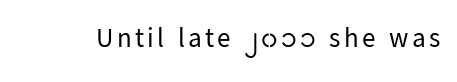
{"italic": "no", "bold": "no", "underline": "no", "glyph_px": 27}
